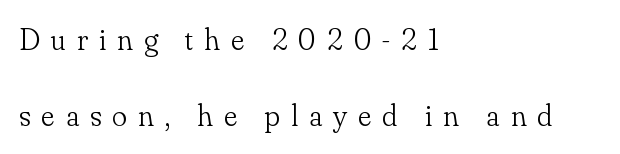
Is this a sans? No — the strokes have serifs. Spacing verdict: proportional, widths tailored to each character. Descenders are the only things crossing below the line. Quick note: not italic, upright.
